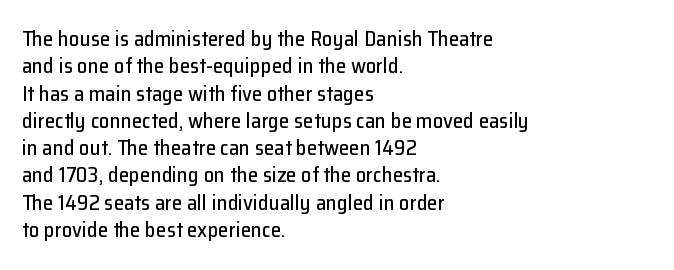
{"italic": "no", "underline": "no", "align": "left", "line_spacing": "normal", "line_spacing_ratio": 1.3, "letter_spacing": "normal", "letter_spacing_em": 0.0, "glyph_px": 21}
